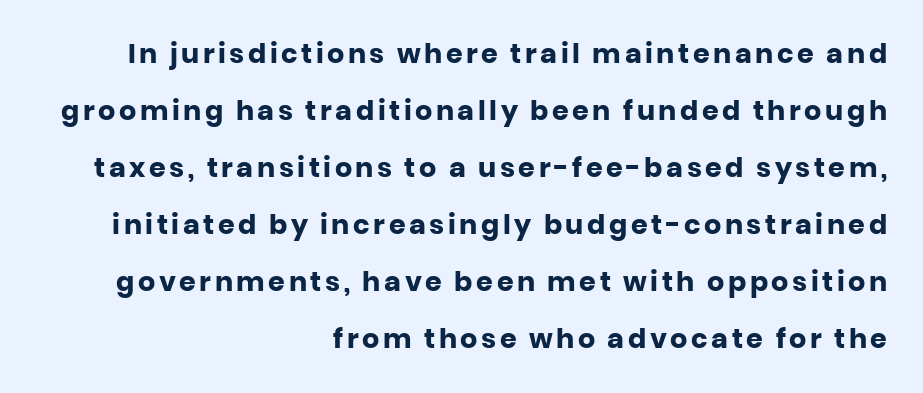
{"italic": "no", "bold": "yes", "underline": "no", "align": "right", "line_spacing": "loose", "line_spacing_ratio": 2.11, "glyph_px": 27}
